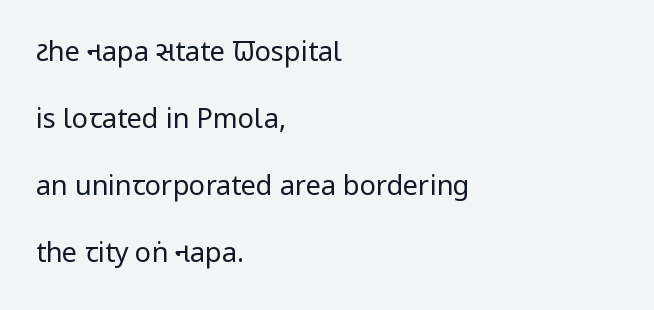
{"italic": "no", "bold": "no", "underline": "no", "align": "left", "line_spacing": "loose", "line_spacing_ratio": 2.48, "letter_spacing": "normal", "letter_spacing_em": 0.0, "glyph_px": 27}
